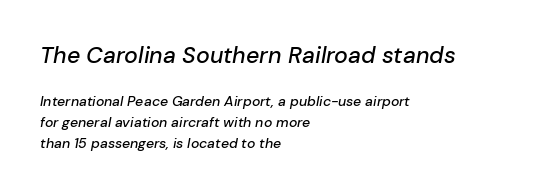
{"italic": "yes", "lean": "right", "slant_degrees": 10, "underline": "no", "align": "left", "line_spacing": "normal", "line_spacing_ratio": 1.48, "letter_spacing": "normal", "letter_spacing_em": 0.0, "larger_block": "first", "size_ratio": 1.64, "glyph_px": 23}
